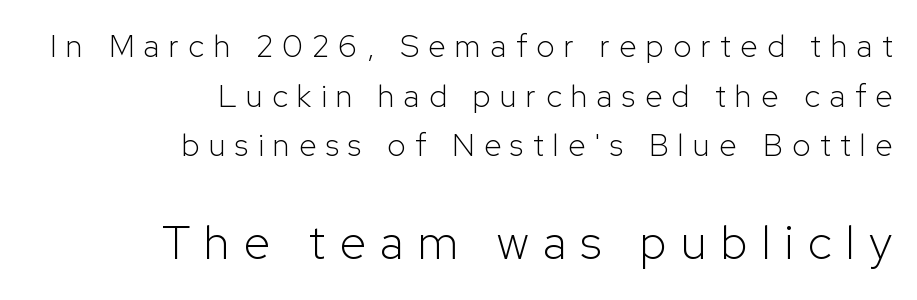
{"serif": "no", "italic": "no", "bold": "no", "weight": "light", "width": "normal", "stroke_contrast": "low", "x_height": "medium", "monospaced": "no", "underline": "no", "align": "right", "line_spacing": "normal", "line_spacing_ratio": 1.6, "letter_spacing": "wide", "letter_spacing_em": 0.31, "larger_block": "second", "size_ratio": 1.52, "glyph_px": 47}
